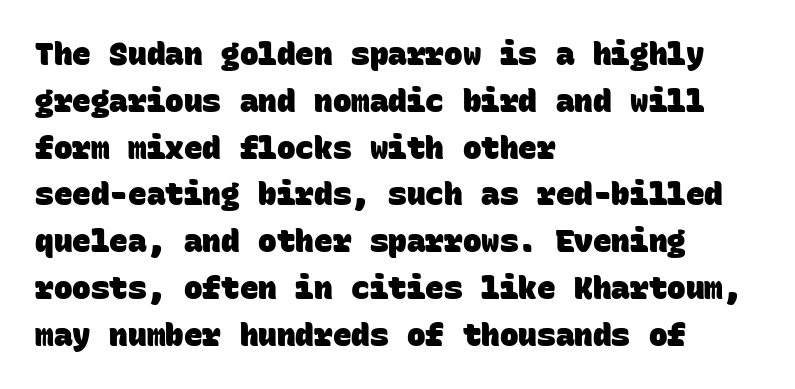
{"serif": "no", "bold": "yes", "weight": "heavy", "width": "normal", "stroke_contrast": "low", "x_height": "large", "monospaced": "yes", "underline": "no", "align": "left", "line_spacing": "normal", "line_spacing_ratio": 1.51, "letter_spacing": "normal", "letter_spacing_em": 0.0, "glyph_px": 31}
